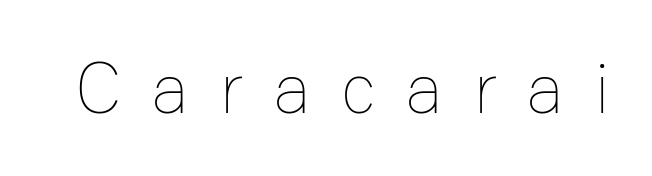
The image shows 72 px thin type, upright; set unusually wide letter spacing (+0.41 em), not underlined; low stroke contrast and a medium x-height.
